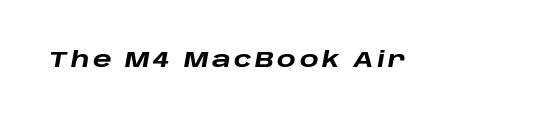
This rendering features lettering with no underline. An italicized treatment has been applied to the whole sample. The typesetting leans heavy: a genuine bold.
